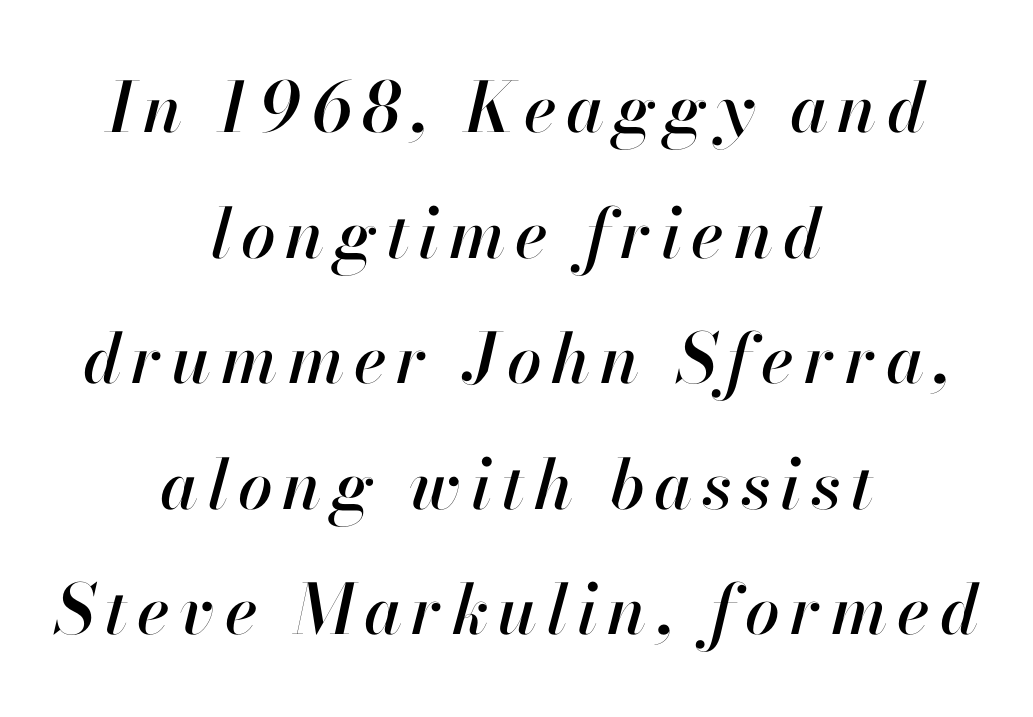
Do the characters align in a grid? No, the font is proportional. The rendering positions every line midway between the sides. The face used here has a pronounced slope to its letters. Descenders hang freely into open space.
